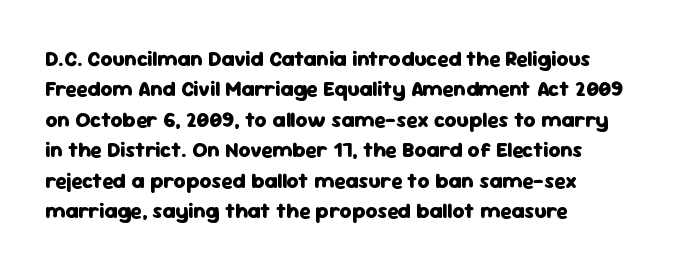
Notice how the stems are strictly vertical — no italics here. These words are printed bold, with thick strokes throughout. Leading: standard. You could call the tracking neutral — neither tight nor loose. The rendering anchors every line to the left-hand side. The words here are not underlined.
